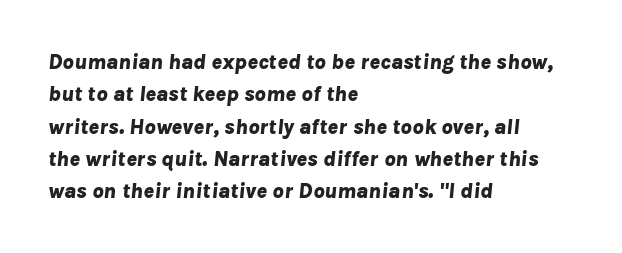
Nobody drew a line under any word here. The glyphs have the mass of a bold cut. Line spacing here is normal. The typography opts for an oblique posture over an upright one.
